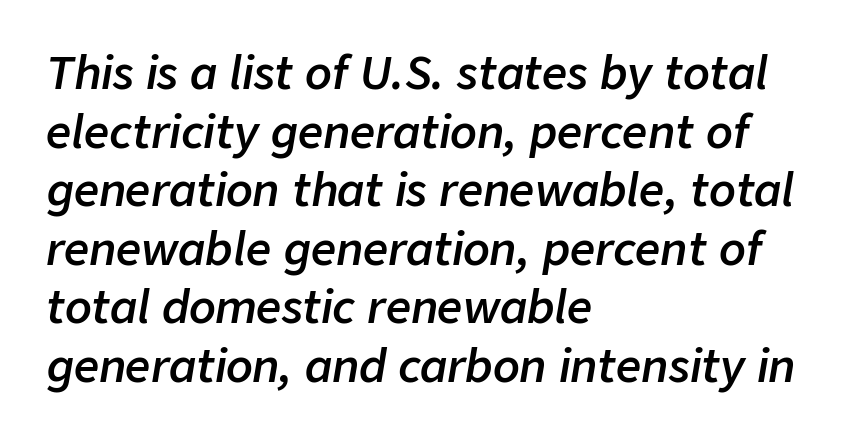
The image shows 44 px semibold type, italic (leaning right); set left-aligned, normal line spacing (1.33x), normal letter spacing, not underlined; low stroke contrast and a medium x-height.
